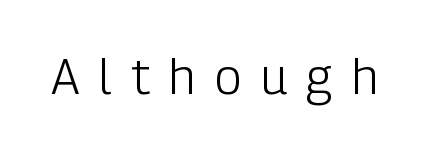
Looks like regular typesetting: each glyph gets only the width it needs. Letterform terminals end flat and unadorned throughout the passage. Is the stroke heavy? The answer is a plain regular-or-lighter. Each row of text sits above clean, open space. Posture: upright roman.
